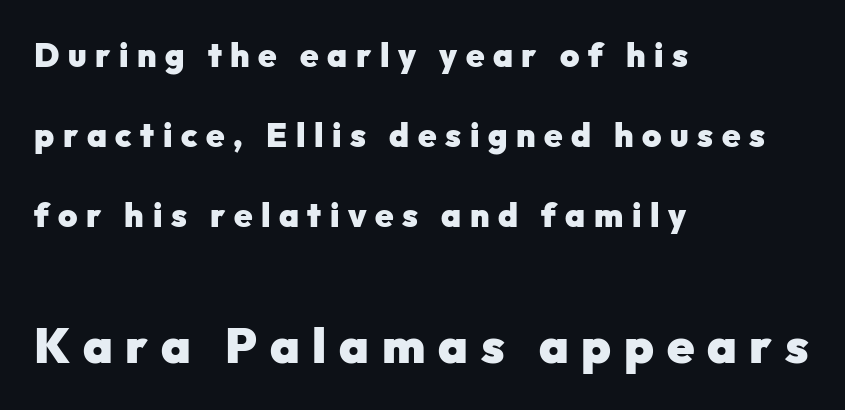
The image shows 49 px heavy sans-serif type, upright; set left-aligned, loose line spacing (2.43x), unusually wide letter spacing (+0.26 em), not underlined; the second (bottom) block is 1.48x larger; low stroke contrast and a medium x-height.
